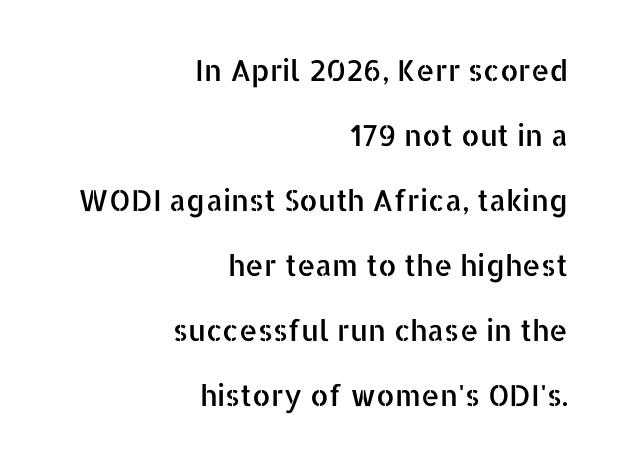
A flush-right, rag-left setting is used for this passage. The area under the type is left untouched. Vertically, the passage feels expansive, rows floating well apart. Grotesque or geometric, the face here clearly has no serifs.
